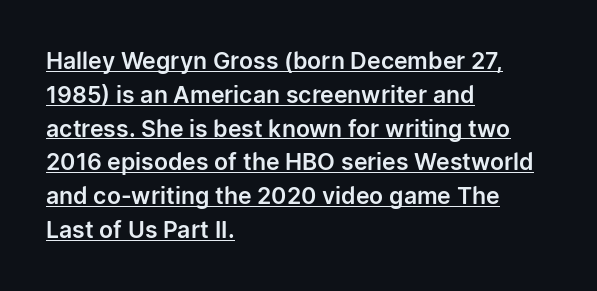
{"italic": "no", "underline": "yes", "align": "left", "line_spacing": "normal", "line_spacing_ratio": 1.47, "letter_spacing": "normal", "letter_spacing_em": 0.0, "glyph_px": 23}
